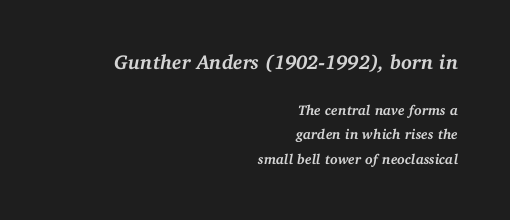
{"italic": "yes", "lean": "right", "slant_degrees": 11, "bold": "yes", "underline": "no", "align": "right", "line_spacing_ratio": 1.75, "letter_spacing": "normal", "letter_spacing_em": 0.0, "larger_block": "first", "size_ratio": 1.43, "glyph_px": 20}
